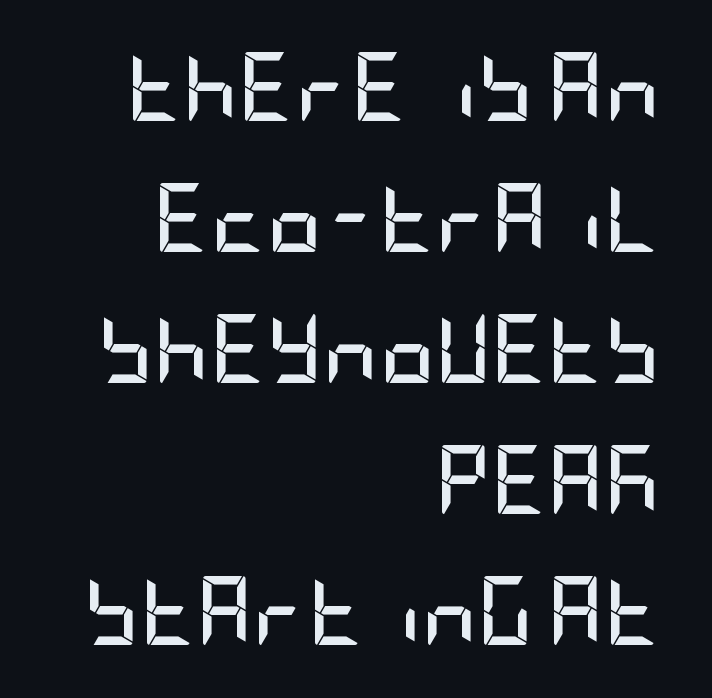
Q: Is the text bold? A: Yes.
Q: Is the text italic (slanted)? A: No, it is upright.
Q: Is the typeface a serif or a sans-serif typeface? A: Sans-serif.
Q: Is the text underlined? A: No.
Q: How is the paragraph aligned? A: Right-aligned.
Q: Is the spacing between letters normal or unusually wide? A: Normal.
Q: Is the spacing between lines tight, normal or loose? A: Loose.
Q: Width (condensed, normal, or wide)? A: Condensed.
Q: Stroke contrast? A: Low.
Q: x-height? A: Large.
